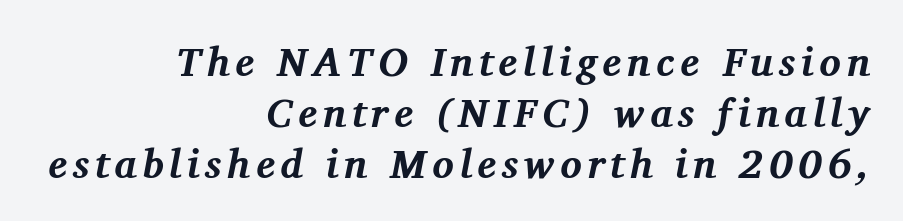
The image shows 40 px bold serif type, italic (leaning right); set right-aligned, normal line spacing (1.27x), not underlined; medium stroke contrast and a medium x-height.
